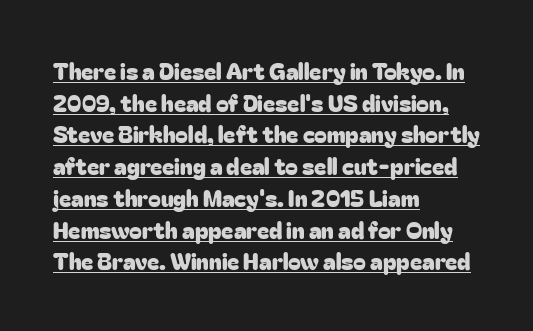
The image shows 23 px text type, upright; set left-aligned, normal line spacing (1.38x), normal letter spacing, underlined.
